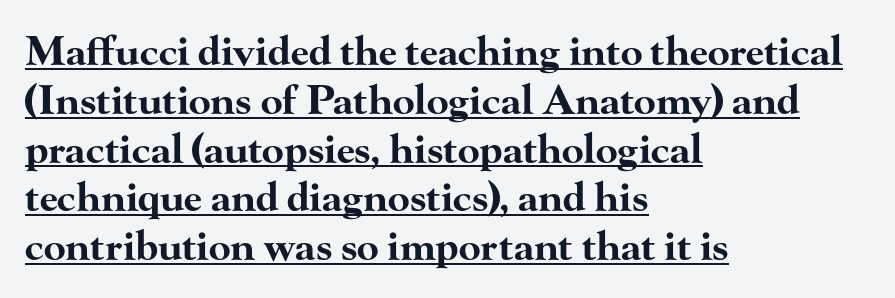
{"serif": "yes", "italic": "no", "bold": "yes", "weight": "bold", "width": "wide", "stroke_contrast": "high", "x_height": "small", "monospaced": "no", "underline": "yes", "align": "left", "line_spacing_ratio": 1.22, "letter_spacing": "normal", "letter_spacing_em": 0.0, "glyph_px": 40}
